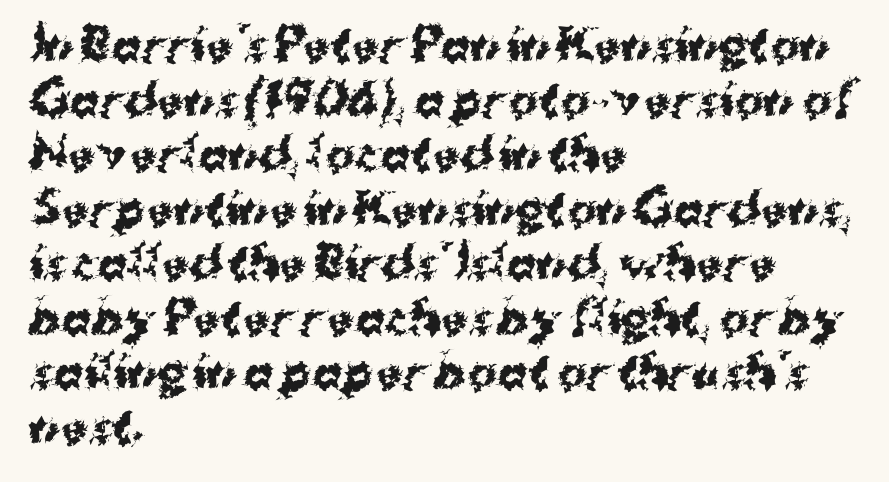
Layout note: lines flush left. Note the varied advance widths — an 'i' is clearly narrower than an 'm'. Each letter's strokes conclude bluntly, with no projecting serifs. Caption: standard tracking, unaltered. A bare baseline throughout the passage.
